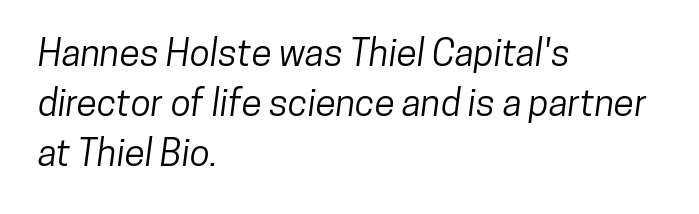
Font category for this specimen: sans-serif. The zone under the glyphs is completely vacant. Which margin do the lines hug? The left one — the right edge is uneven. Think of a printed novel: that variable character pitch is what you see here. In terms of leading, this rendering sits right in the middle.
